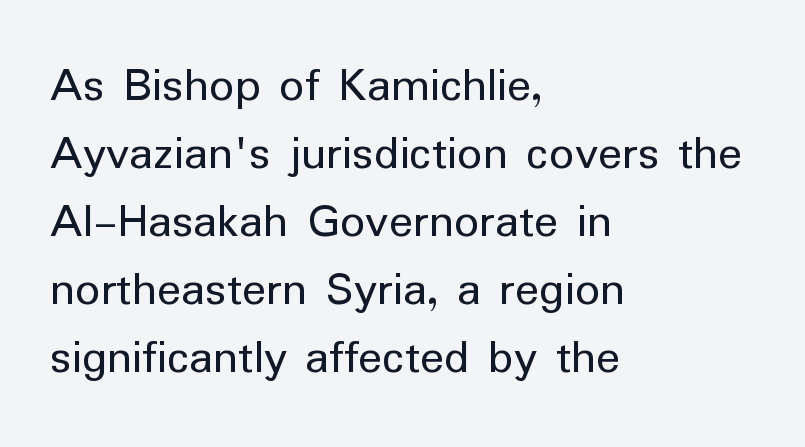
Is the block centered? No — it sits flush against the left margin. Does extra space separate the letters? No, they use regular spacing. If you drew a line through each stem, it would be perfectly vertical. The font sits on the lighter half of the weight spectrum, regular included.
